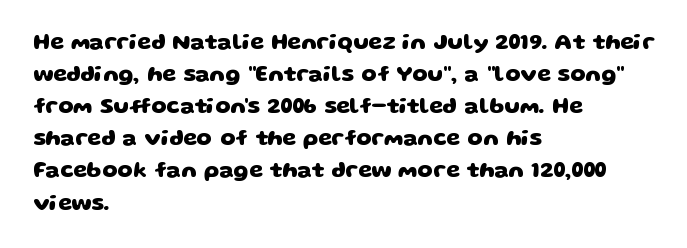
Q: Is the text bold? A: Yes.
Q: Is the text underlined? A: No.
Q: How is the paragraph aligned? A: Left-aligned.
Q: Is the spacing between letters normal or unusually wide? A: Normal.
Q: Is the spacing between lines tight, normal or loose? A: Normal.
